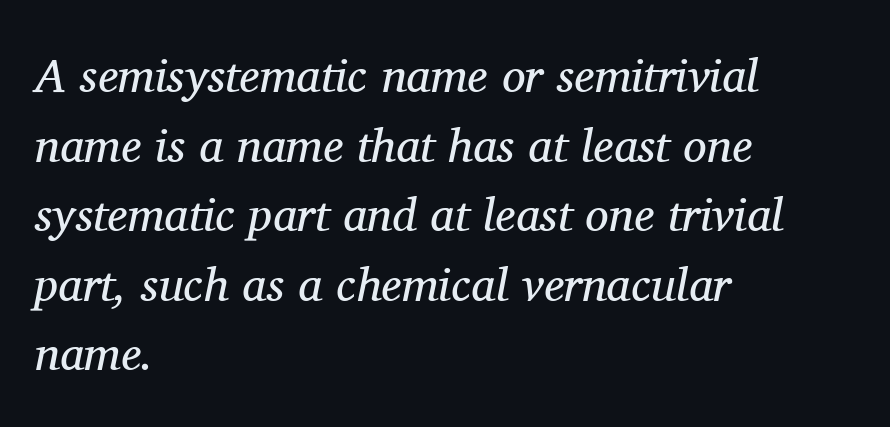
The image shows 47 px regular-weight serif type, italic (leaning right); set left-aligned, normal line spacing (1.48x), normal letter spacing, not underlined; medium stroke contrast and a medium x-height.
